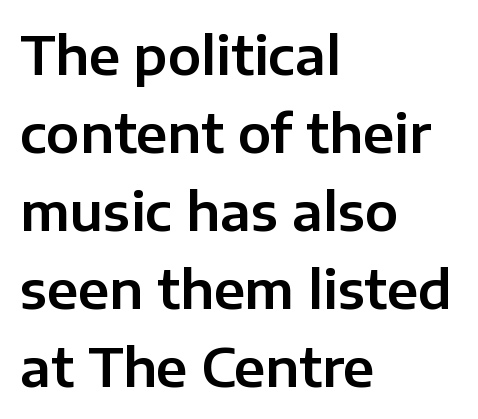
Q: Is the text italic (slanted)? A: No, it is upright.
Q: Is the typeface a serif or a sans-serif typeface? A: Sans-serif.
Q: Is the text underlined? A: No.
Q: How is the paragraph aligned? A: Left-aligned.
Q: Is the spacing between letters normal or unusually wide? A: Normal.
Q: Is the spacing between lines tight, normal or loose? A: Normal.
Q: Width (condensed, normal, or wide)? A: Normal.
Q: Stroke contrast? A: Low.
Q: x-height? A: Medium.
Q: Monospaced? A: No.
